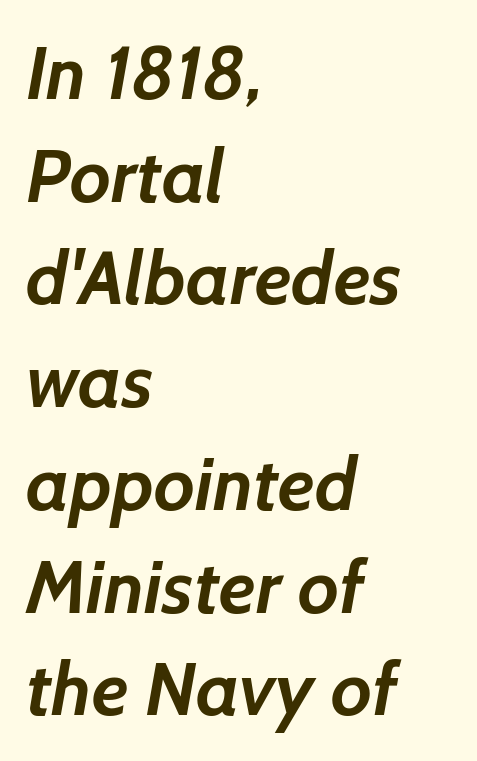
{"serif": "no", "bold": "yes", "weight": "semibold", "width": "normal", "stroke_contrast": "low", "x_height": "medium", "monospaced": "no", "underline": "no", "align": "left", "line_spacing": "normal", "line_spacing_ratio": 1.37, "letter_spacing": "normal", "letter_spacing_em": 0.0, "glyph_px": 75}
